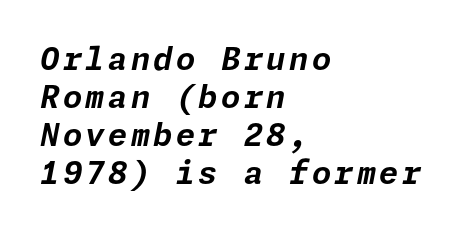
Q: Is the text bold? A: Yes.
Q: Is the text italic (slanted)? A: Yes, it leans right by about 11 degrees.
Q: Is the text underlined? A: No.
Q: How is the paragraph aligned? A: Left-aligned.
Q: Width (condensed, normal, or wide)? A: Normal.
Q: Stroke contrast? A: Low.
Q: x-height? A: Medium.
